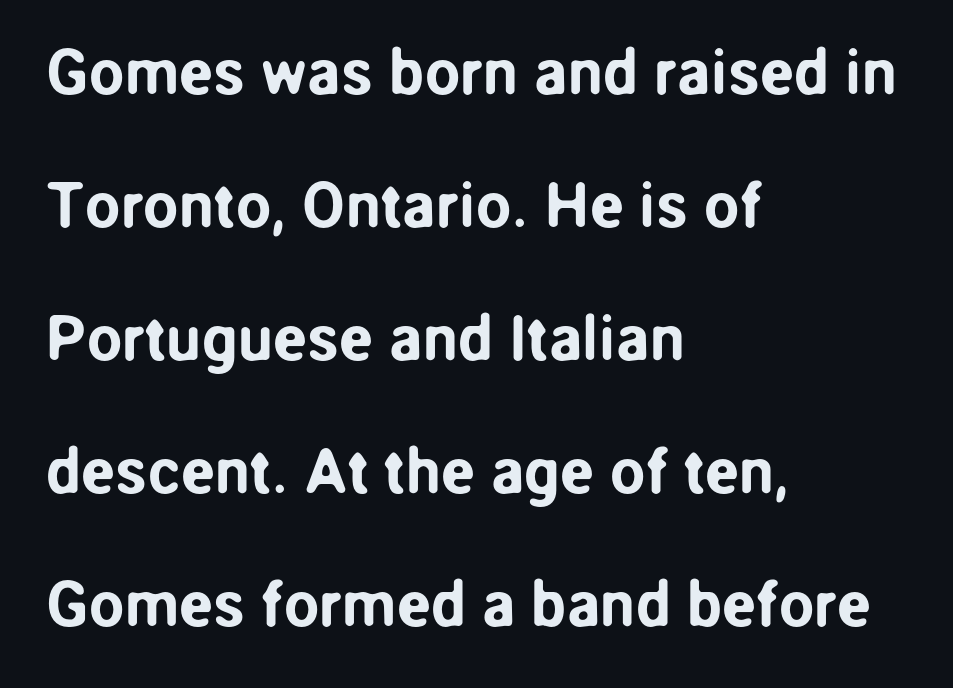
The image shows 63 px sans-serif type, upright; set left-aligned, loose line spacing (2.11x), normal letter spacing, not underlined; low stroke contrast and a medium x-height.
